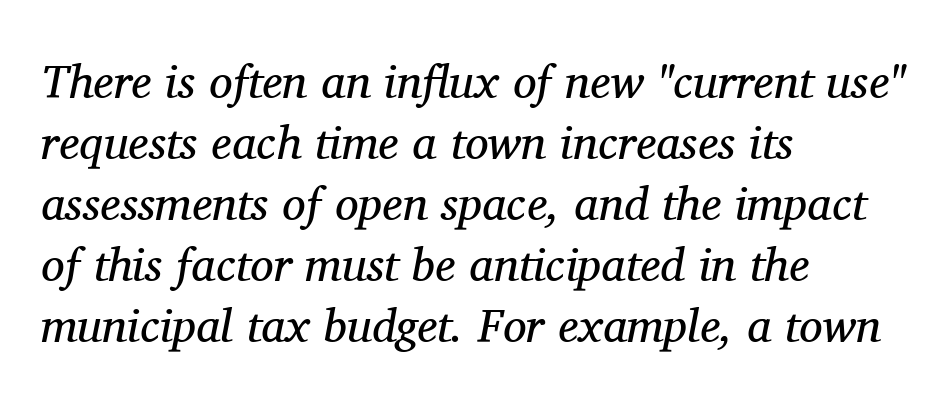
The image shows 47 px regular-weight serif type, italic (leaning right); set left-aligned, normal line spacing (1.3x), normal letter spacing, not underlined; medium stroke contrast and a medium x-height.
